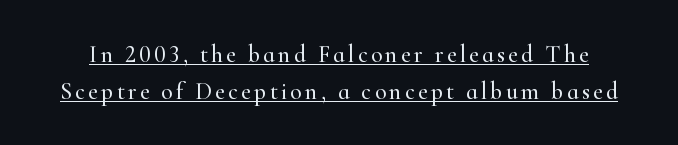
The image shows 24 px text type, upright; set normal line spacing (1.54x), underlined.
